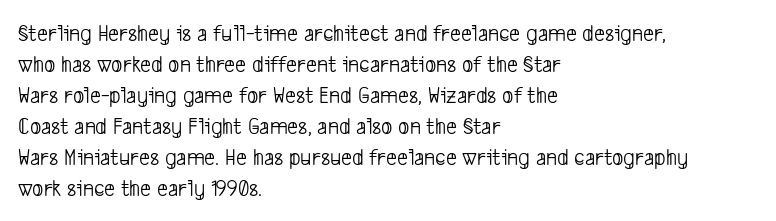
Q: Is the text bold? A: No.
Q: Is the text underlined? A: No.
Q: How is the paragraph aligned? A: Left-aligned.
Q: Is the spacing between letters normal or unusually wide? A: Normal.
Q: Is the spacing between lines tight, normal or loose? A: Normal.
